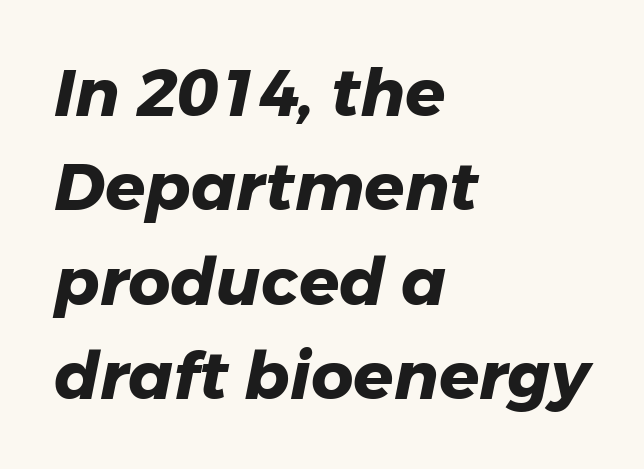
Q: Is the text bold? A: Yes.
Q: Is the typeface a serif or a sans-serif typeface? A: Sans-serif.
Q: Is the text underlined? A: No.
Q: How is the paragraph aligned? A: Left-aligned.
Q: Is the spacing between letters normal or unusually wide? A: Normal.
Q: Is the spacing between lines tight, normal or loose? A: Normal.
Q: Width (condensed, normal, or wide)? A: Normal.
Q: Stroke contrast? A: Low.
Q: x-height? A: Medium.
Q: Monospaced? A: No.
